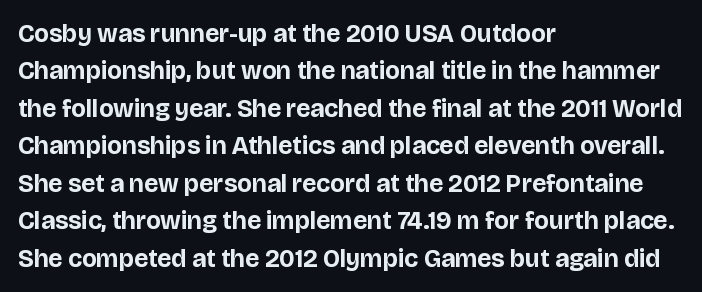
Q: Is the text bold? A: Yes.
Q: Is the text italic (slanted)? A: No, it is upright.
Q: Is the text underlined? A: No.
Q: How is the paragraph aligned? A: Left-aligned.
Q: Is the spacing between letters normal or unusually wide? A: Normal.
Q: Is the spacing between lines tight, normal or loose? A: Normal.
